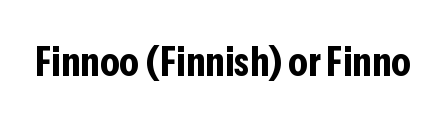
The image shows 42 px bold, condensed sans-serif type, upright; set normal letter spacing, not underlined; low stroke contrast and a medium x-height.
